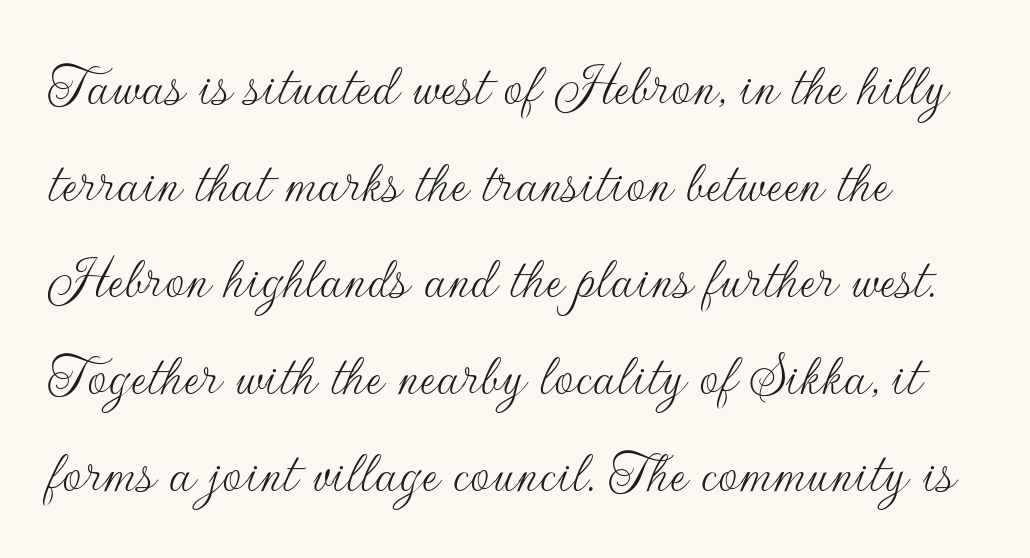
The image shows 62 px thin sans-serif type; set normal line spacing (1.56x), normal letter spacing, not underlined; low stroke contrast and a small x-height.
